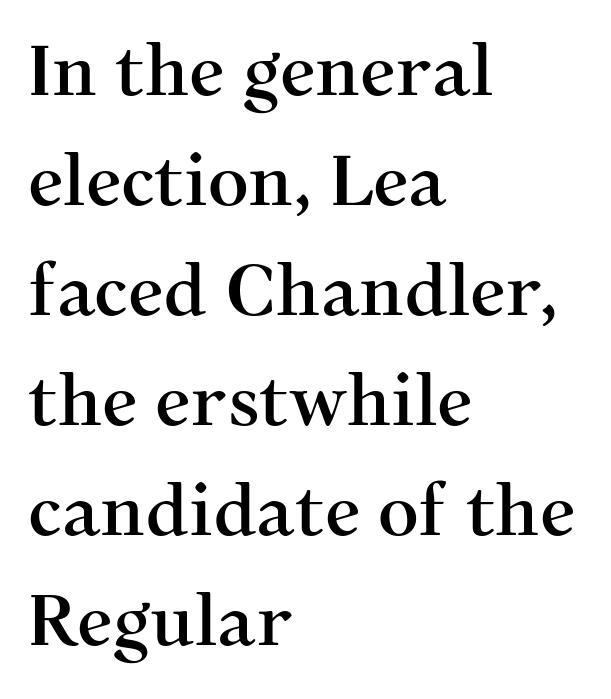
{"serif": "yes", "italic": "no", "width": "normal", "stroke_contrast": "medium", "x_height": "medium", "monospaced": "no", "underline": "no", "align": "left", "line_spacing": "normal", "line_spacing_ratio": 1.55, "letter_spacing": "normal", "letter_spacing_em": 0.0, "glyph_px": 71}
